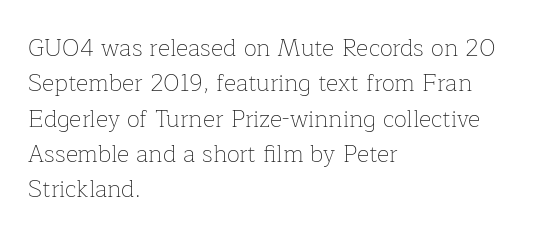
The image shows 24 px text type, upright; set left-aligned, normal line spacing (1.47x), normal letter spacing, not underlined.
